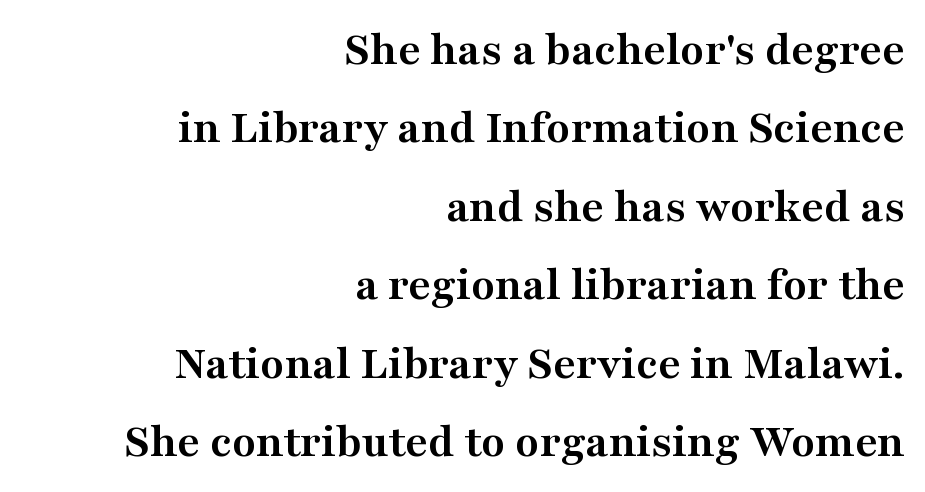
{"serif": "yes", "italic": "no", "bold": "yes", "weight": "semibold", "width": "wide", "stroke_contrast": "medium", "x_height": "medium", "monospaced": "no", "underline": "no", "align": "right", "line_spacing": "normal", "line_spacing_ratio": 1.6, "letter_spacing": "normal", "letter_spacing_em": 0.0, "glyph_px": 49}
